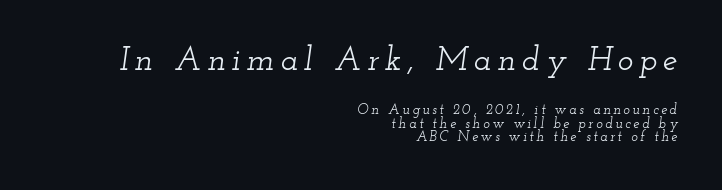
Q: Is the text italic (slanted)? A: Yes, it leans right by about 12 degrees.
Q: Is the typeface a serif or a sans-serif typeface? A: Serif.
Q: Is the text underlined? A: No.
Q: How is the paragraph aligned? A: Right-aligned.
Q: Is the spacing between lines tight, normal or loose? A: Tight.
Q: Which block of text is set in a larger size, the first (top) or the second (bottom)? A: The first (top) one.
Q: Width (condensed, normal, or wide)? A: Wide.
Q: Stroke contrast? A: Low.
Q: x-height? A: Small.
Q: Monospaced? A: No.
